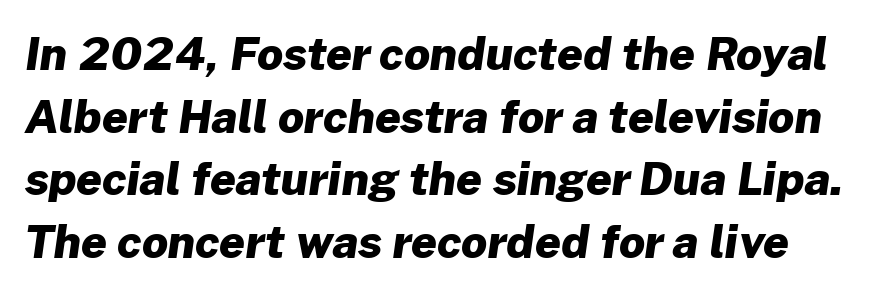
Q: Is the text bold? A: Yes.
Q: Is the typeface a serif or a sans-serif typeface? A: Sans-serif.
Q: Is the text underlined? A: No.
Q: Is the spacing between letters normal or unusually wide? A: Normal.
Q: Is the spacing between lines tight, normal or loose? A: Normal.
Q: Width (condensed, normal, or wide)? A: Normal.
Q: Stroke contrast? A: Low.
Q: x-height? A: Medium.
Q: Monospaced? A: No.
